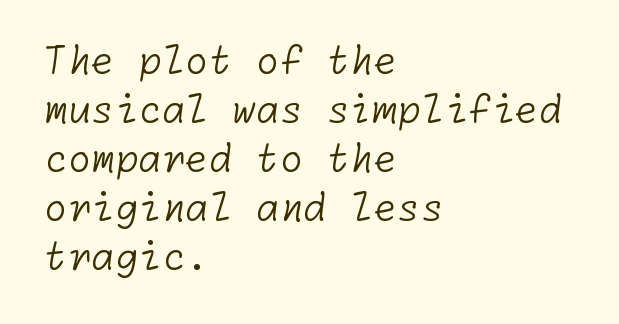
Q: Is the text bold? A: No.
Q: Is the typeface a serif or a sans-serif typeface? A: Sans-serif.
Q: Is the text underlined? A: No.
Q: How is the paragraph aligned? A: Left-aligned.
Q: Is the spacing between letters normal or unusually wide? A: Normal.
Q: Is the spacing between lines tight, normal or loose? A: Normal.
Q: Width (condensed, normal, or wide)? A: Normal.
Q: Stroke contrast? A: Low.
Q: x-height? A: Medium.
